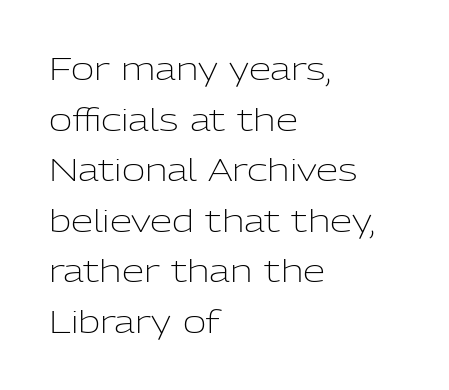
{"serif": "no", "italic": "no", "bold": "no", "weight": "light", "width": "normal", "stroke_contrast": "low", "x_height": "medium", "monospaced": "no", "underline": "no", "align": "left", "line_spacing": "normal", "line_spacing_ratio": 1.58, "letter_spacing": "normal", "letter_spacing_em": 0.0, "glyph_px": 32}
